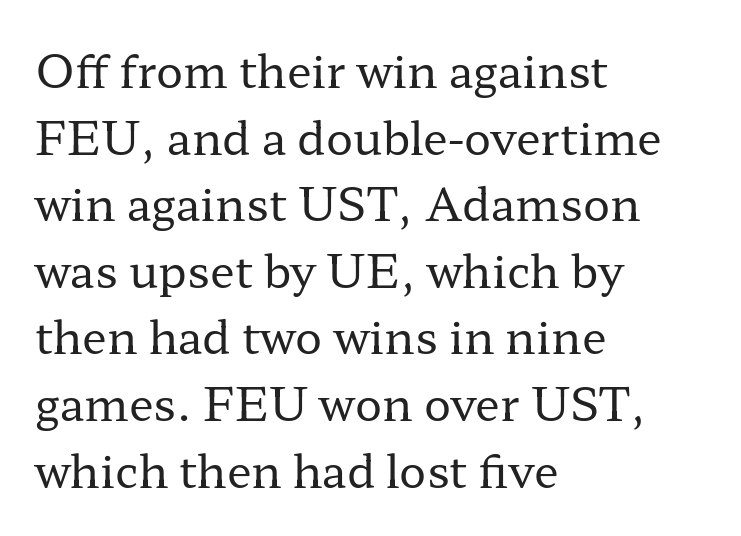
Default kerning and tracking; the words read as compact shapes. A roman cut, with each character standing at attention. Weight: regular or lighter. Letterform terminals end in serifs throughout the passage.
